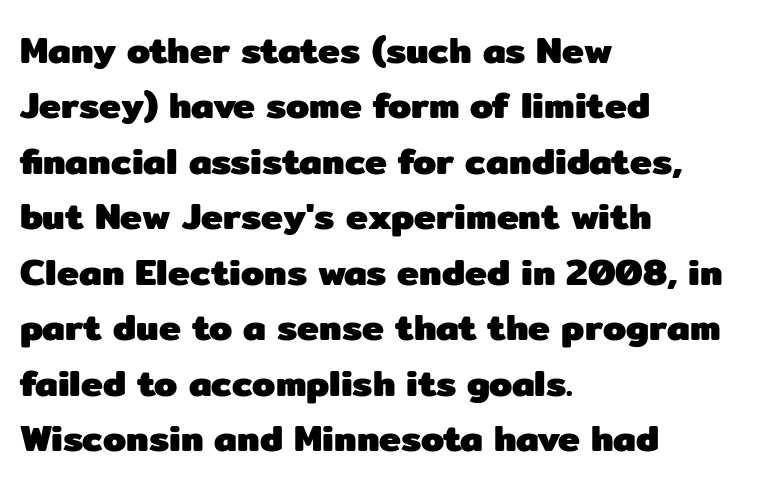
{"serif": "no", "italic": "no", "bold": "yes", "weight": "heavy", "width": "normal", "stroke_contrast": "low", "x_height": "medium", "monospaced": "no", "underline": "no", "align": "left", "line_spacing": "normal", "line_spacing_ratio": 1.5, "letter_spacing": "normal", "letter_spacing_em": 0.0, "glyph_px": 37}
